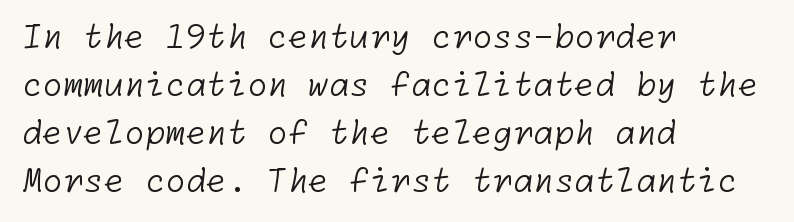
The image shows 33 px light sans-serif type; set left-aligned, normal line spacing (1.45x), normal letter spacing, not underlined; low stroke contrast and a medium x-height.
